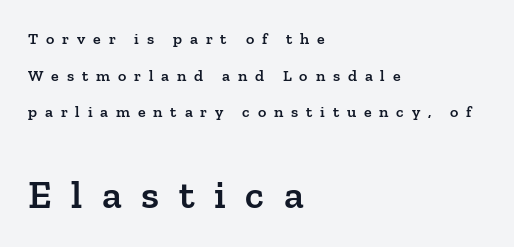
Q: Is the text bold? A: Semi-bold.
Q: Is the text italic (slanted)? A: No, it is upright.
Q: Is the typeface a serif or a sans-serif typeface? A: Serif.
Q: Is the text underlined? A: No.
Q: How is the paragraph aligned? A: Left-aligned.
Q: Is the spacing between letters normal or unusually wide? A: Unusually wide.
Q: Is the spacing between lines tight, normal or loose? A: Loose.
Q: Which block of text is set in a larger size, the first (top) or the second (bottom)? A: The second (bottom) one.
Q: Width (condensed, normal, or wide)? A: Normal.
Q: Stroke contrast? A: Low.
Q: x-height? A: Medium.
Q: Monospaced? A: No.
